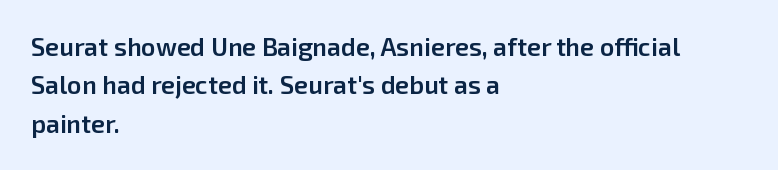
Has an underline been added? It has not. A typesetter would mark this as roman, not italic. The passage shown has conventional tracking throughout. The rows are spaced the way most documents space them. Each line starts at the same left margin while the right side varies. The font is running at a semibold setting, under full bold.
